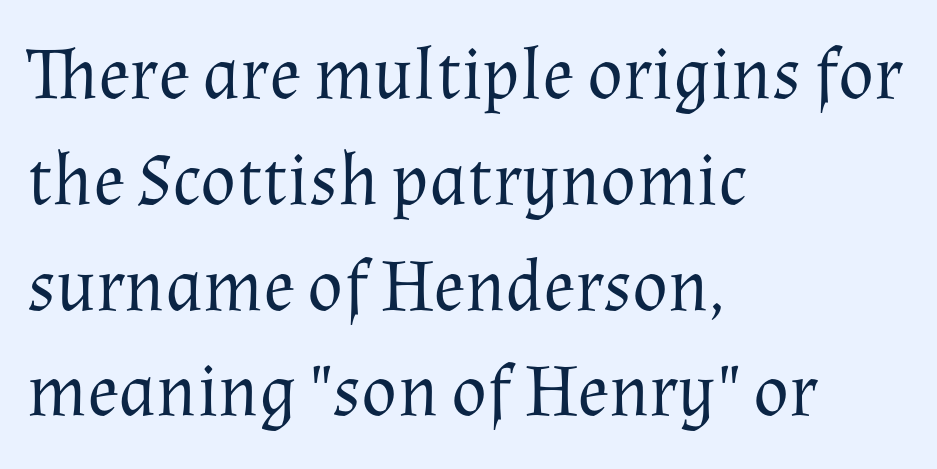
The image shows 74 px regular-weight serif type, upright; set left-aligned, normal line spacing (1.43x), normal letter spacing, not underlined; medium stroke contrast and a medium x-height.
